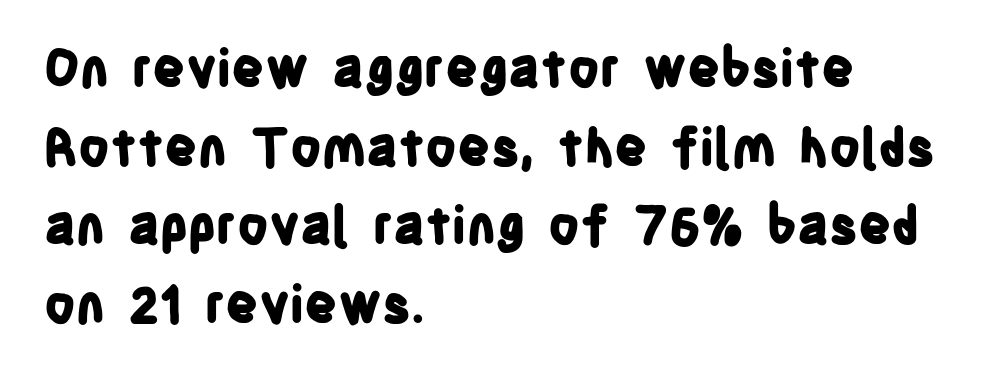
{"serif": "no", "italic": "no", "bold": "yes", "weight": "bold", "width": "condensed", "stroke_contrast": "low", "x_height": "large", "monospaced": "no", "underline": "no", "align": "left", "line_spacing": "normal", "line_spacing_ratio": 1.54, "letter_spacing": "normal", "letter_spacing_em": 0.0, "glyph_px": 51}
